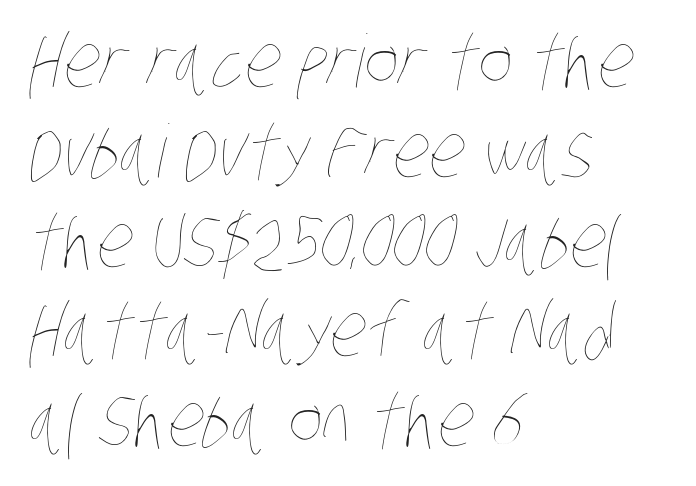
The image shows 73 px thin, condensed type; set left-aligned, line spacing 1.23x, normal letter spacing, not underlined; low stroke contrast and a large x-height.
